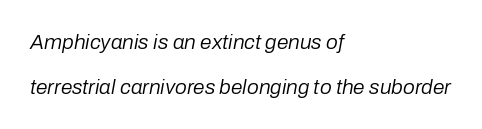
The image shows 21 px text type, italic (leaning right); set left-aligned, loose line spacing (2.13x), normal letter spacing, not underlined.
